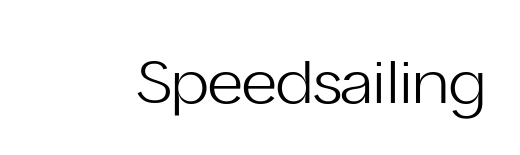
{"serif": "no", "italic": "no", "bold": "no", "weight": "light", "width": "normal", "stroke_contrast": "low", "x_height": "medium", "monospaced": "no", "underline": "no", "letter_spacing": "normal", "letter_spacing_em": 0.0, "glyph_px": 61}
